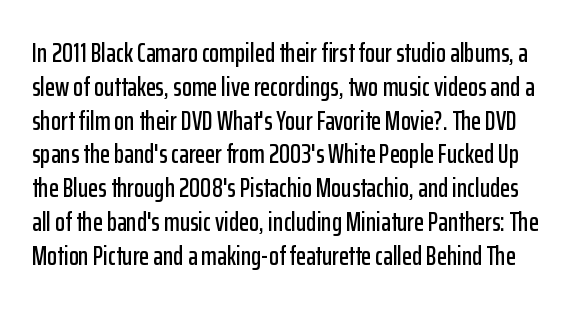
Q: Is the text italic (slanted)? A: No, it is upright.
Q: Is the text underlined? A: No.
Q: Is the spacing between letters normal or unusually wide? A: Normal.
Q: Is the spacing between lines tight, normal or loose? A: Normal.
